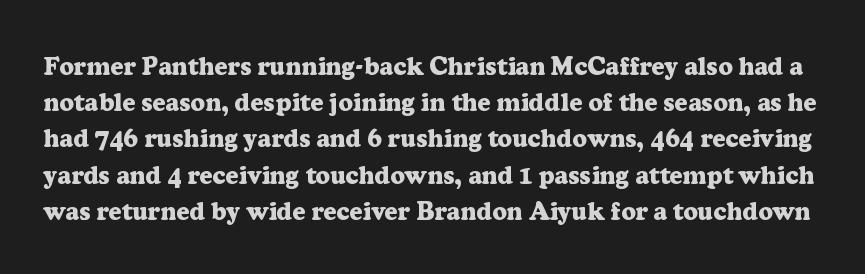
The image shows 25 px bold type, upright; set normal line spacing (1.45x), normal letter spacing, not underlined.
